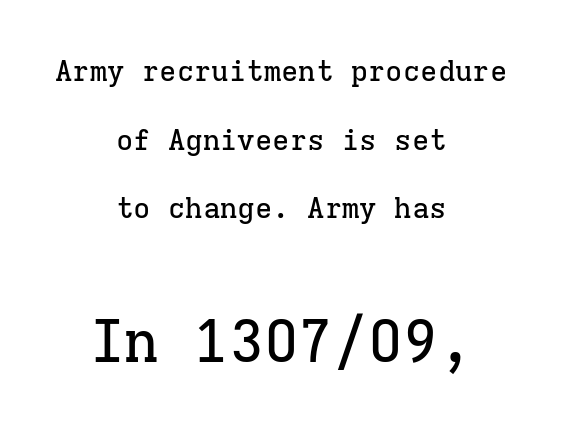
{"serif": "yes", "italic": "no", "width": "normal", "stroke_contrast": "low", "x_height": "medium", "monospaced": "yes", "underline": "no", "align": "center", "line_spacing": "loose", "line_spacing_ratio": 2.37, "letter_spacing": "normal", "letter_spacing_em": 0.0, "larger_block": "second", "size_ratio": 2.0, "glyph_px": 58}
